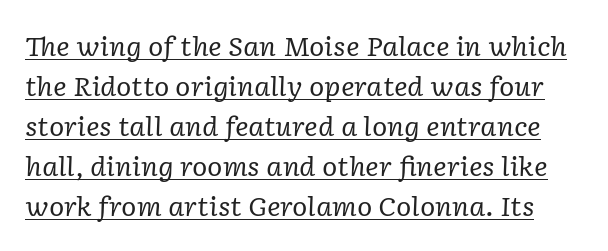
{"italic": "yes", "lean": "right", "slant_degrees": 2, "bold": "no", "underline": "yes", "line_spacing": "normal", "line_spacing_ratio": 1.54, "letter_spacing": "normal", "letter_spacing_em": 0.0, "glyph_px": 26}
